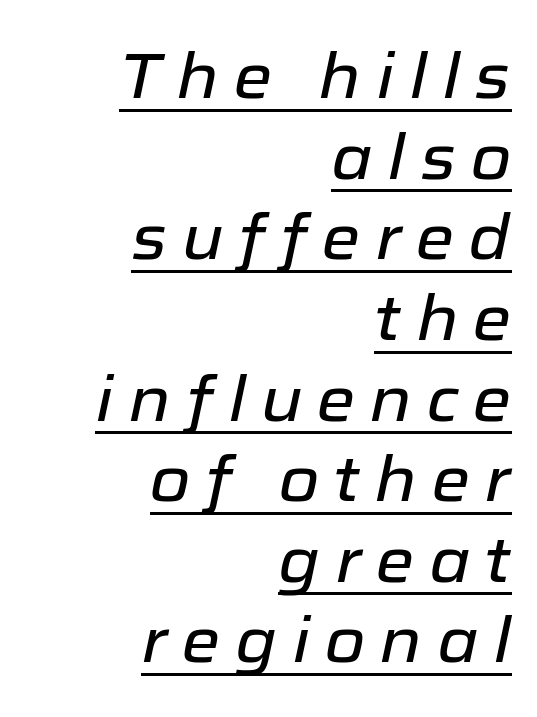
{"italic": "yes", "lean": "right", "slant_degrees": 12, "width": "normal", "stroke_contrast": "low", "x_height": "medium", "monospaced": "no", "underline": "yes", "align": "right", "line_spacing": "normal", "line_spacing_ratio": 1.28, "letter_spacing": "wide", "letter_spacing_em": 0.23, "glyph_px": 63}
